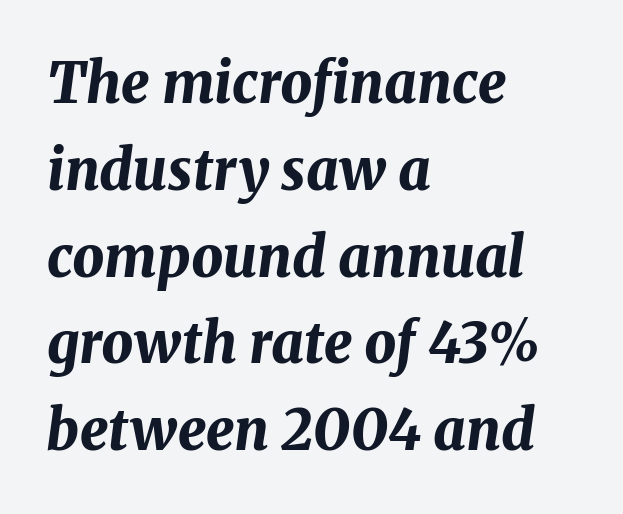
The image shows 56 px bold type, italic (leaning right); set left-aligned, normal line spacing (1.55x), normal letter spacing, not underlined; medium stroke contrast and a medium x-height.
